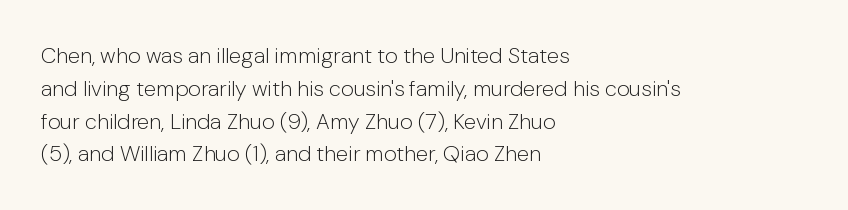
{"italic": "no", "bold": "no", "underline": "no", "align": "left", "line_spacing": "normal", "line_spacing_ratio": 1.49, "letter_spacing": "normal", "letter_spacing_em": 0.0, "glyph_px": 22}
